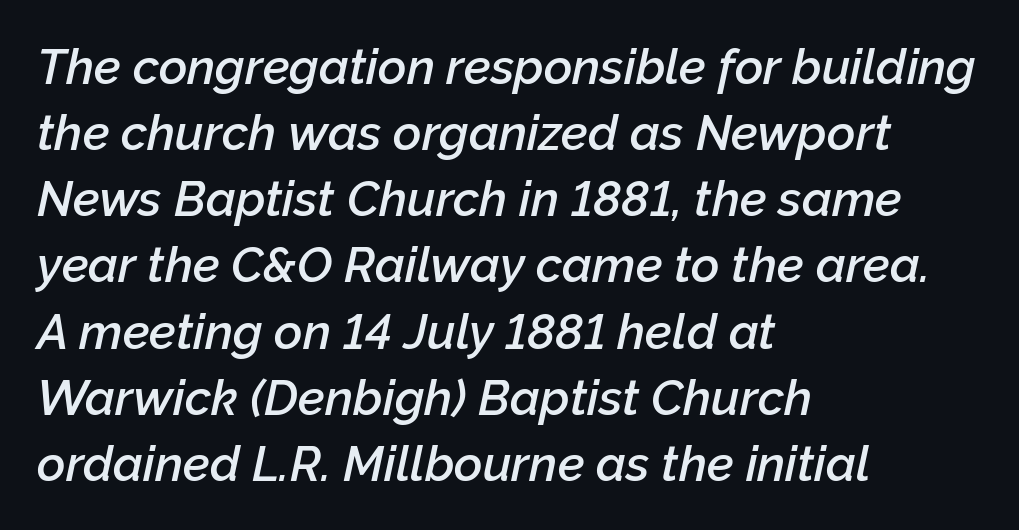
How heavy is the stroke? Medium-heavy — a semibold, shy of bold. The text carries the slant typical of an italic or oblique font. Proportional: the letters do not fall into vertical columns. Beneath every word, the page is bare. Is there much room between lines? A standard amount, neither cramped nor airy. The lines in this sample share a left origin and differ only in where they stop.
